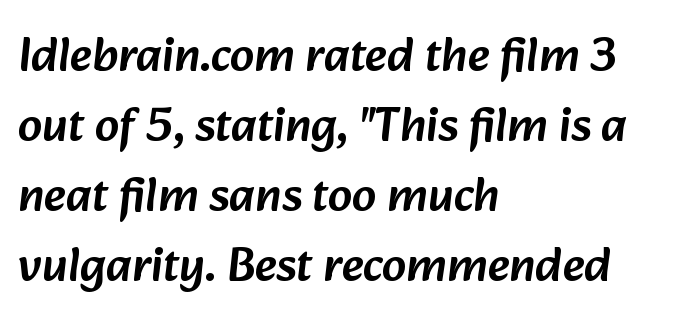
The image shows 48 px sans-serif type; set left-aligned, normal line spacing (1.46x), normal letter spacing, not underlined; low stroke contrast and a medium x-height.
